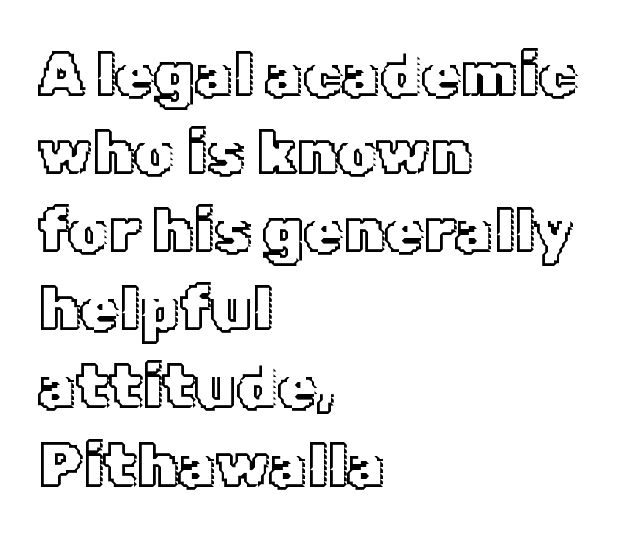
The image shows 62 px text type, upright; set left-aligned, normal line spacing (1.26x), normal letter spacing, not underlined; a medium x-height.
